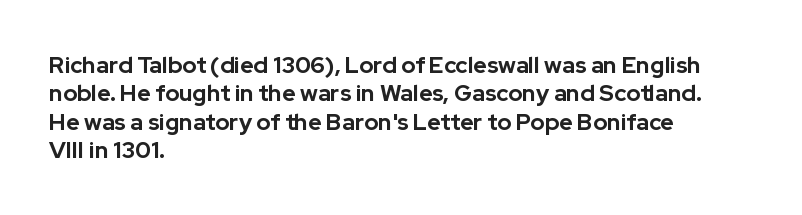
Q: Is the text bold? A: Yes.
Q: Is the text italic (slanted)? A: No, it is upright.
Q: Is the text underlined? A: No.
Q: How is the paragraph aligned? A: Left-aligned.
Q: Is the spacing between letters normal or unusually wide? A: Normal.
